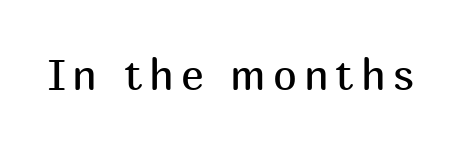
Here the designer chose a conventional face with non-uniform glyph widths. Descenders are the only things crossing below the line. No letter is thick-stroked: the sample isn't bold. Each letter's strokes conclude bluntly, with no projecting serifs. Rendered with straight, roman letterforms.
